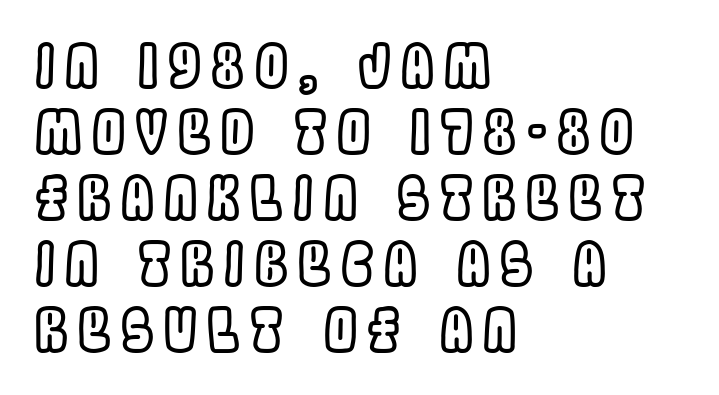
The image shows 59 px condensed type, upright; set left-aligned, tight line spacing (1.12x), not underlined; a large x-height.
